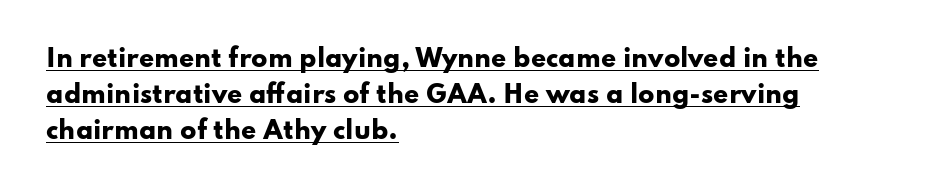
Q: Is the text bold? A: Yes.
Q: Is the text italic (slanted)? A: No, it is upright.
Q: Is the text underlined? A: Yes.
Q: How is the paragraph aligned? A: Left-aligned.
Q: Is the spacing between letters normal or unusually wide? A: Normal.
Q: Is the spacing between lines tight, normal or loose? A: Normal.
